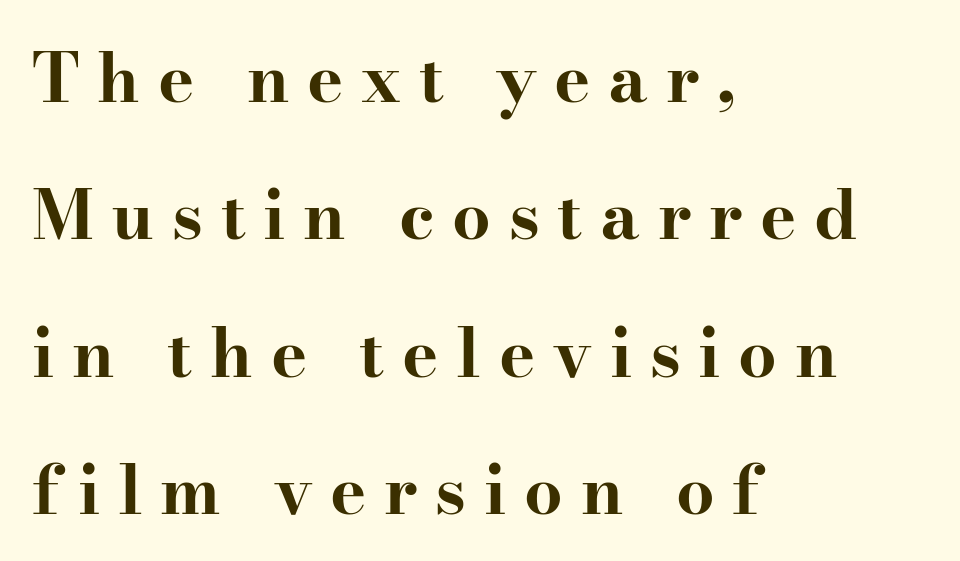
Posture: straight, roman, zero tilt. Each new line begins a long way beneath the previous one. These lines carry a lot of weight — the face is fully bold. Here the designer chose a conventional face with non-uniform glyph widths. Tracking here is generous; glyphs stand well apart from one another. Honestly, there is no underline to notice here at all.
